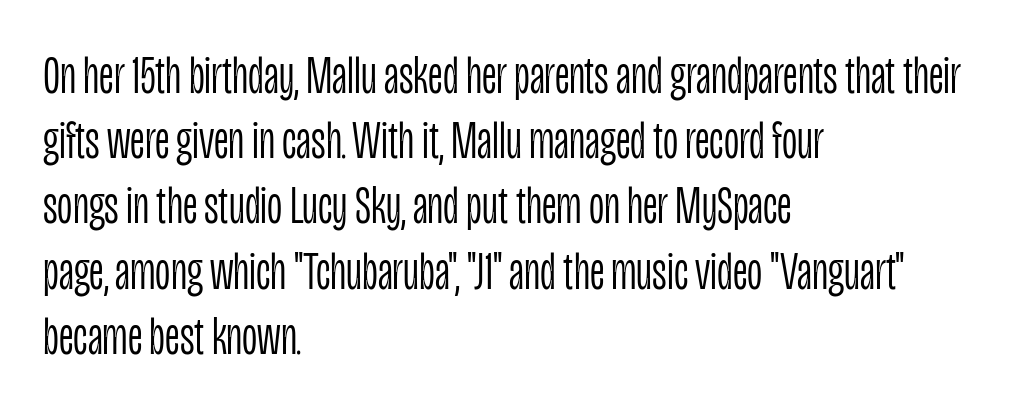
Varying glyph widths throughout — classic text-font behaviour. No italicization has been applied; the sample stays upright. Descender tails drop into unmarked territory. The letterforms sit at book weight or below. Notice how the passage keeps a crisp vertical edge on the left only. How are the letters spaced? Ordinarily, with no added tracking.
